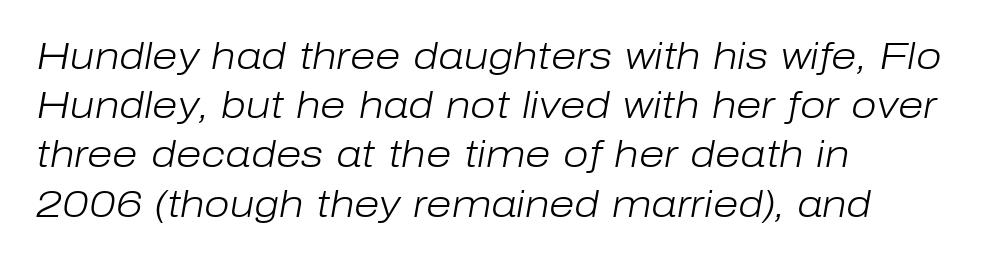
{"italic": "yes", "lean": "right", "slant_degrees": 10, "bold": "no", "weight": "light", "width": "normal", "stroke_contrast": "low", "x_height": "medium", "monospaced": "no", "underline": "no", "align": "left", "line_spacing": "normal", "line_spacing_ratio": 1.33, "letter_spacing": "normal", "letter_spacing_em": 0.0, "glyph_px": 37}
